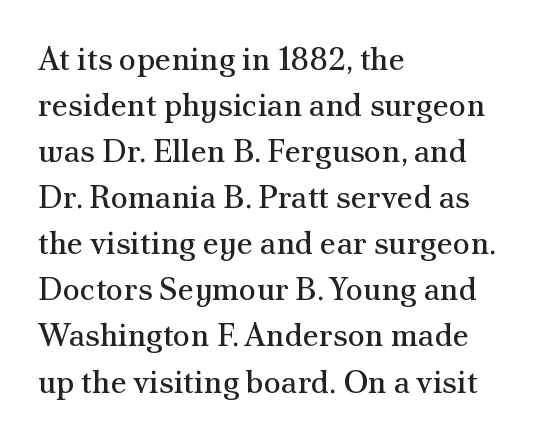
Q: Is the text bold? A: No.
Q: Is the text italic (slanted)? A: No, it is upright.
Q: Is the typeface a serif or a sans-serif typeface? A: Serif.
Q: Is the text underlined? A: No.
Q: How is the paragraph aligned? A: Left-aligned.
Q: Is the spacing between letters normal or unusually wide? A: Normal.
Q: Is the spacing between lines tight, normal or loose? A: Normal.
Q: Width (condensed, normal, or wide)? A: Normal.
Q: Stroke contrast? A: Medium.
Q: x-height? A: Small.
Q: Monospaced? A: No.
